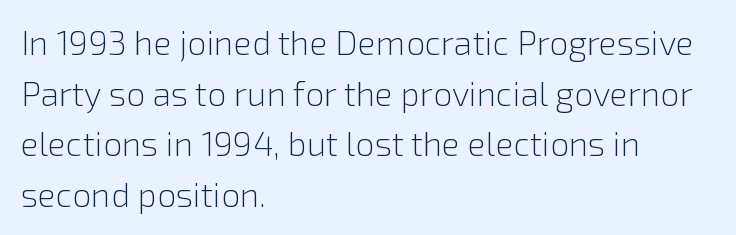
{"serif": "no", "italic": "no", "bold": "no", "weight": "light", "width": "normal", "stroke_contrast": "low", "x_height": "medium", "monospaced": "no", "underline": "no", "align": "left", "line_spacing": "normal", "line_spacing_ratio": 1.49, "letter_spacing": "normal", "letter_spacing_em": 0.0, "glyph_px": 34}
